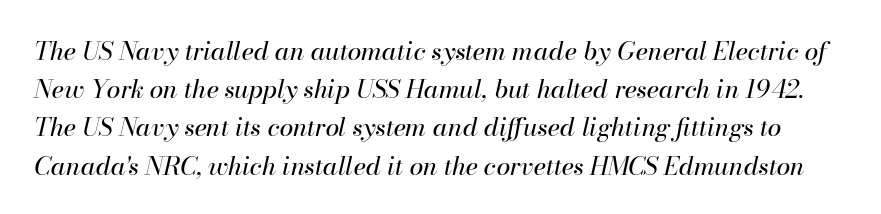
Q: Is the text bold? A: No.
Q: Is the text italic (slanted)? A: Yes, it leans right by about 13 degrees.
Q: Is the text underlined? A: No.
Q: Is the spacing between letters normal or unusually wide? A: Normal.
Q: Is the spacing between lines tight, normal or loose? A: Normal.
